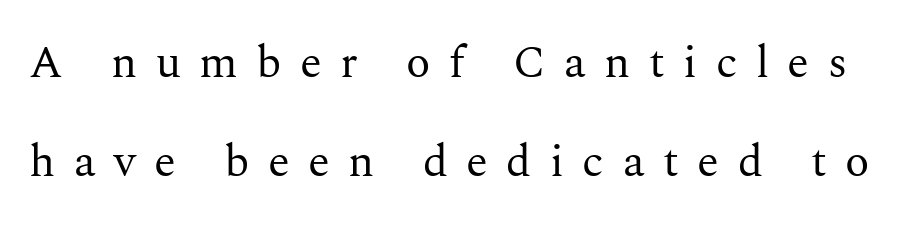
The image shows 45 px regular-weight serif type, upright; set loose line spacing (2.21x), unusually wide letter spacing (+0.41 em), not underlined; medium stroke contrast and a medium x-height.
